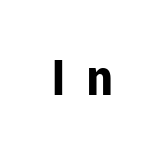
{"serif": "no", "italic": "no", "bold": "yes", "weight": "bold", "width": "normal", "stroke_contrast": "low", "x_height": "medium", "monospaced": "no", "underline": "no", "letter_spacing": "wide", "letter_spacing_em": 0.41, "glyph_px": 49}
